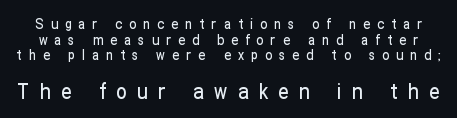
The image shows 21 px text type, upright; set tight line spacing (1.12x), unusually wide letter spacing (+0.5 em), not underlined; the second (bottom) block is 1.5x larger.
